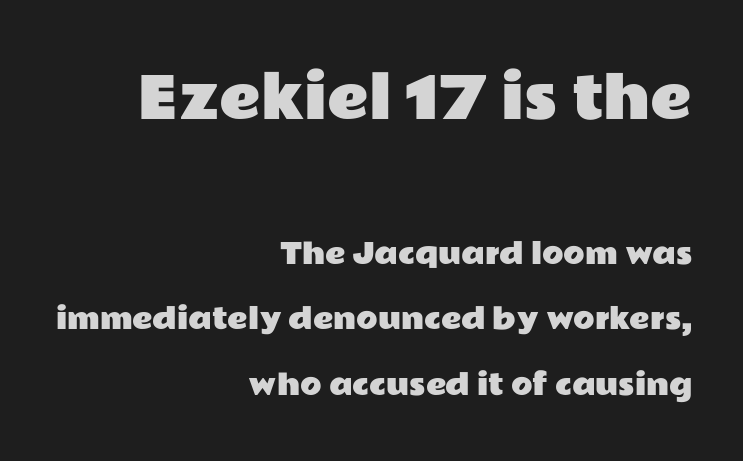
The image shows 57 px wide sans-serif type, upright; set right-aligned, loose line spacing (2.34x), normal letter spacing, not underlined; the first (top) block is 2.04x larger; low stroke contrast and a medium x-height.
